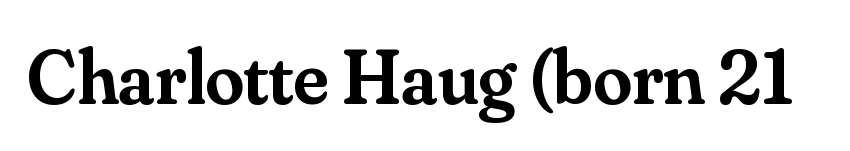
The image shows 78 px semibold serif type, upright; set normal letter spacing, not underlined; medium stroke contrast and a small x-height.
